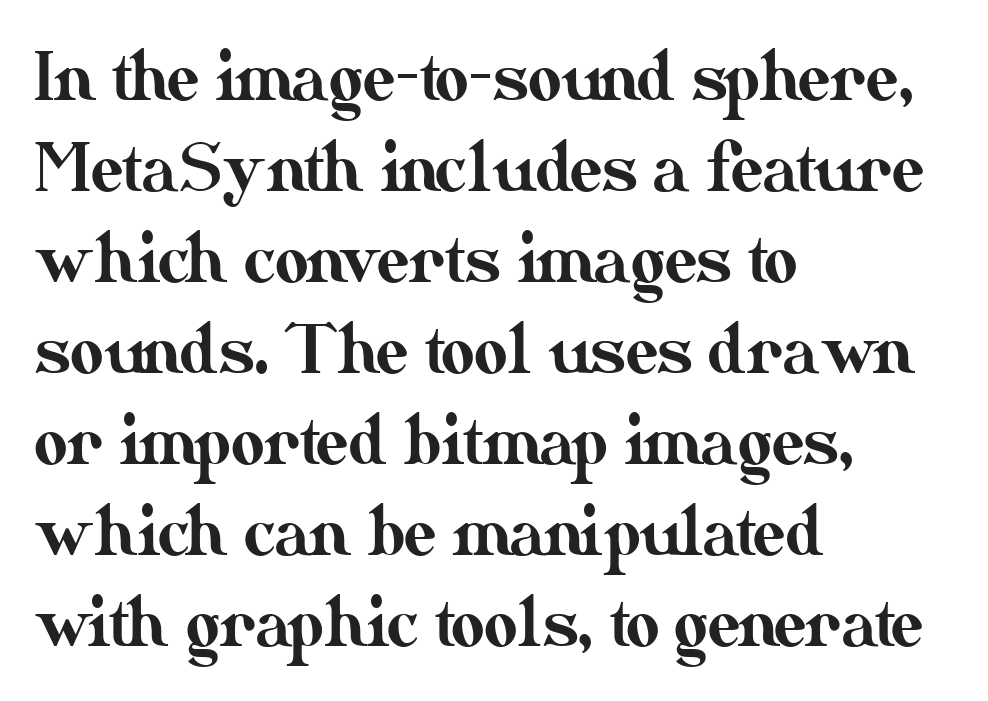
Clear beneath every line of the passage. Each word holds together tightly as a unit, with standard inter-letter gaps. Notice how descenders clear the ascenders below comfortably — that's standard leading. Line beginnings align vertically; line endings do not. Nope, not italic — everything's standing straight.
